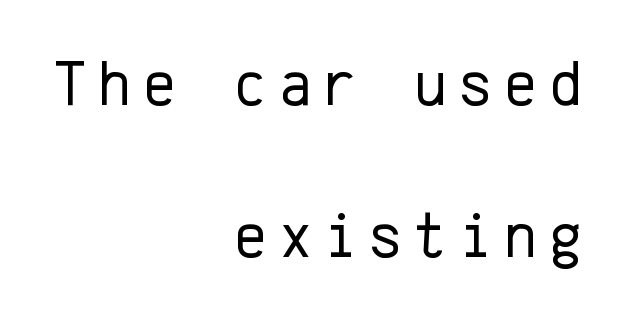
This sample is right-justified, so line beginnings fall wherever the words allow. Has an underline been added? It has not. This rendering employs a face without finishing strokes, i.e., a sans-serif. Here the designer chose a console-style face with uniform glyph widths. Baseline-to-baseline distance is far greater than the letter height. The strokes carry an ordinary text weight at most.
